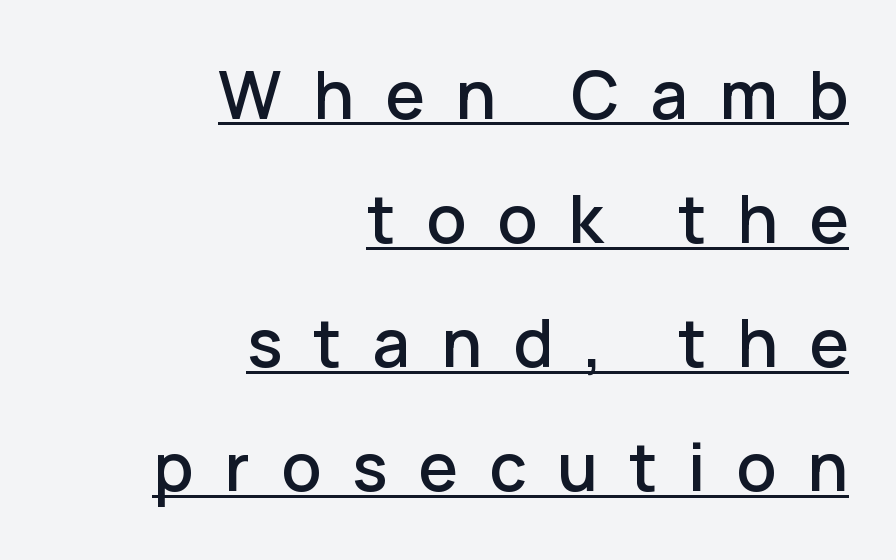
Q: Is the text italic (slanted)? A: No, it is upright.
Q: Is the typeface a serif or a sans-serif typeface? A: Sans-serif.
Q: Is the text underlined? A: Yes.
Q: How is the paragraph aligned? A: Right-aligned.
Q: Is the spacing between letters normal or unusually wide? A: Unusually wide.
Q: Width (condensed, normal, or wide)? A: Normal.
Q: Stroke contrast? A: Low.
Q: x-height? A: Medium.
Q: Monospaced? A: No.
